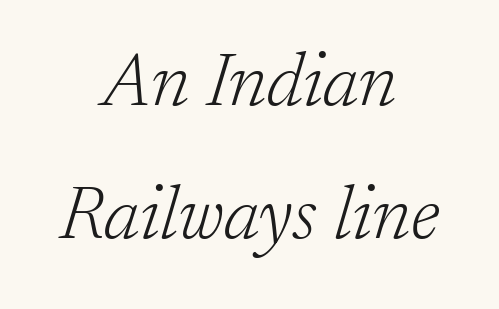
Q: Is the text bold? A: No.
Q: Is the text italic (slanted)? A: Yes, it leans right by about 17 degrees.
Q: Is the typeface a serif or a sans-serif typeface? A: Serif.
Q: Is the text underlined? A: No.
Q: How is the paragraph aligned? A: Centered.
Q: Is the spacing between letters normal or unusually wide? A: Normal.
Q: Width (condensed, normal, or wide)? A: Normal.
Q: Stroke contrast? A: Low.
Q: x-height? A: Medium.
Q: Monospaced? A: No.
